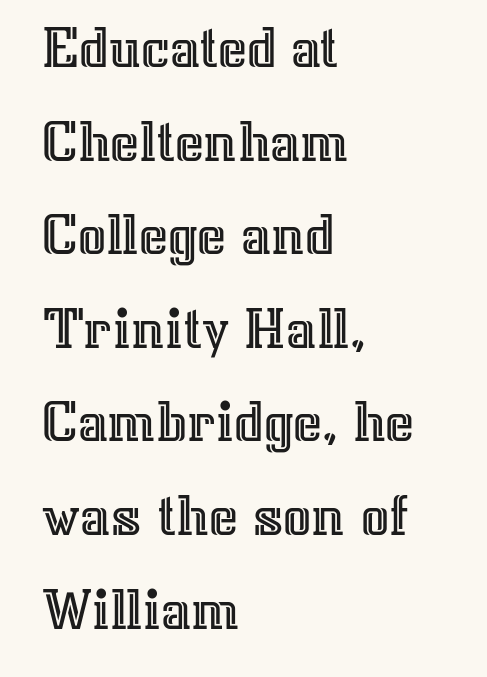
The image shows 62 px text type, upright; set left-aligned, normal line spacing (1.51x), normal letter spacing, not underlined; a medium x-height.
